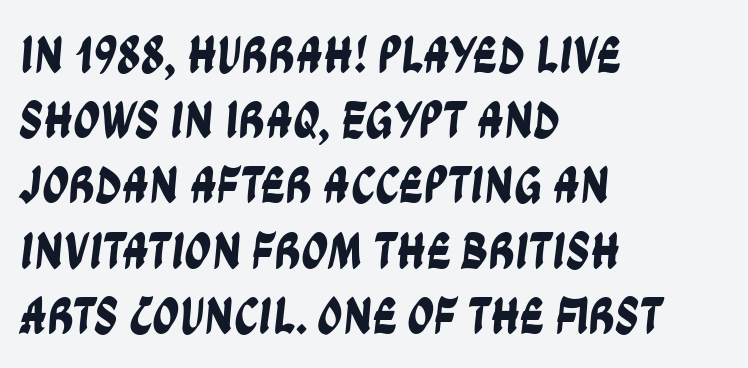
The image shows 53 px condensed sans-serif type; set left-aligned, line spacing 1.23x, normal letter spacing, not underlined; low stroke contrast and a large x-height.
